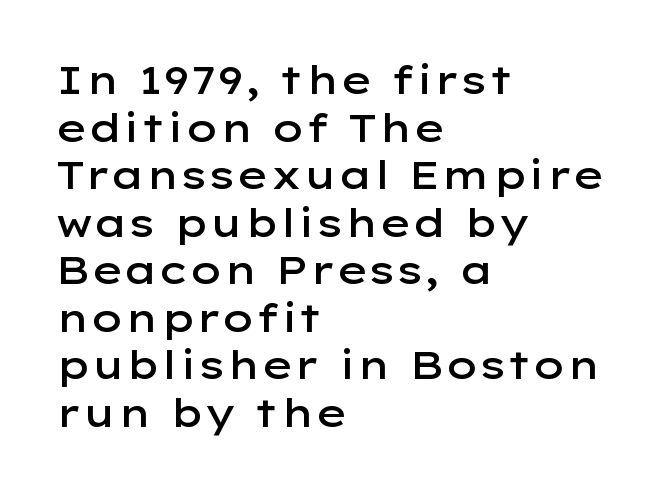
{"serif": "no", "italic": "no", "bold": "semi", "weight": "semibold", "width": "wide", "stroke_contrast": "low", "x_height": "medium", "monospaced": "no", "underline": "no", "align": "left", "line_spacing_ratio": 1.22, "letter_spacing": "normal", "letter_spacing_em": 0.0, "glyph_px": 39}
